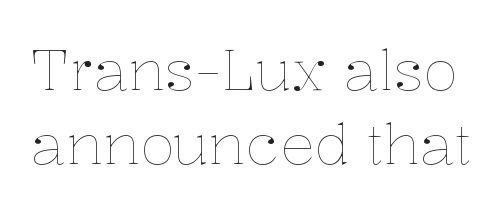
The image shows 57 px thin type, upright; set normal line spacing (1.29x), normal letter spacing, not underlined; low stroke contrast and a medium x-height.
